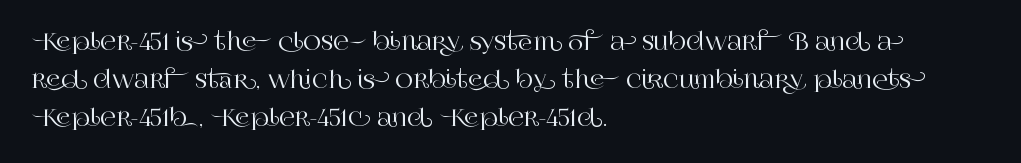
The specimen omits any rule beneath the text block's lines. Alignment: flush left. Italic? Not at all — the glyphs are vertical. The lines sit at an ordinary, default distance from one another. You could call the tracking neutral — neither tight nor loose.
